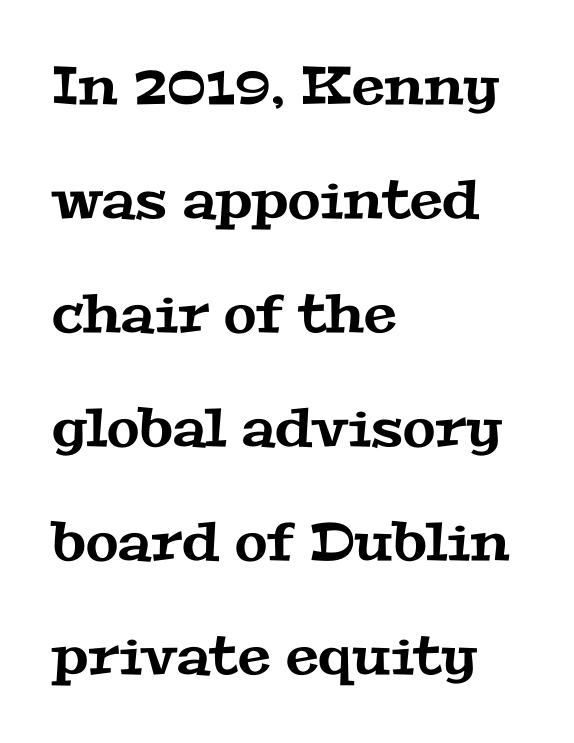
Q: Is the typeface a serif or a sans-serif typeface? A: Serif.
Q: Is the text underlined? A: No.
Q: How is the paragraph aligned? A: Left-aligned.
Q: Is the spacing between letters normal or unusually wide? A: Normal.
Q: Is the spacing between lines tight, normal or loose? A: Loose.
Q: Width (condensed, normal, or wide)? A: Wide.
Q: Stroke contrast? A: Medium.
Q: x-height? A: Medium.
Q: Monospaced? A: No.
